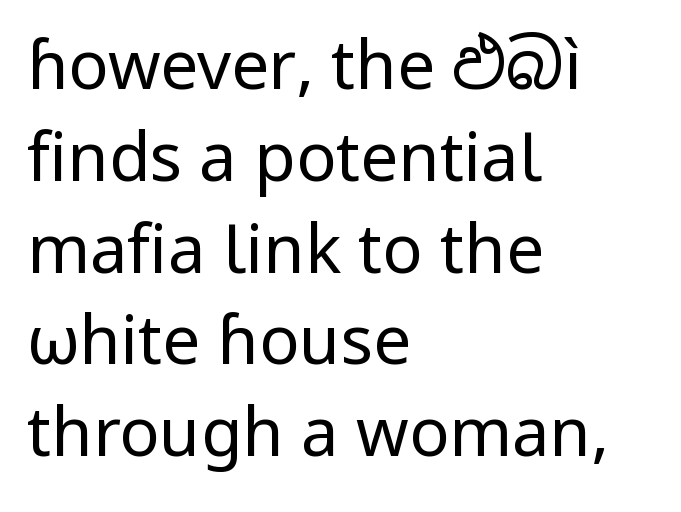
Here the designer chose a conventional face with non-uniform glyph widths. This rendering uses left alignment, leaving the right contour irregular. Stroke thickness stays within the range of a standard reading face or lighter. No extra tracking has been applied to these lines. In terms of letterform style, serifs are entirely absent. Vertically, the passage feels balanced, rows spaced as you'd expect.
